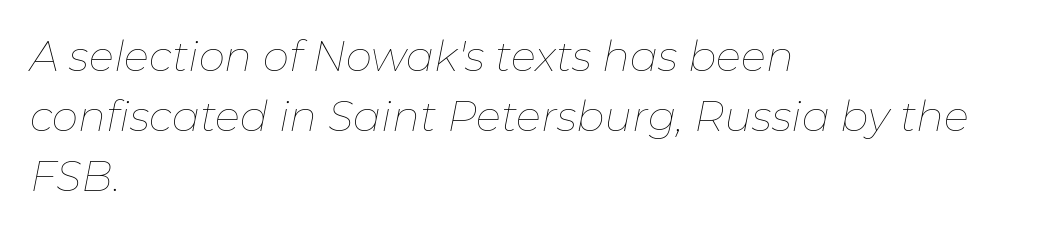
Do the characters align in a grid? No, the font is proportional. Line beginnings align vertically; line endings do not. Underline: absent. A typesetter would mark this as italic. Nobody touched the tracking dial on this one.
